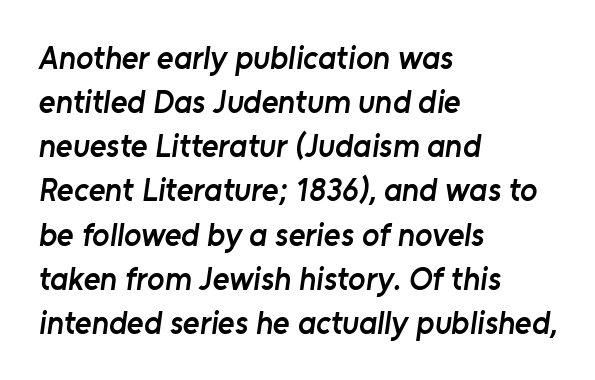
{"serif": "no", "bold": "semi", "weight": "semibold", "width": "normal", "stroke_contrast": "low", "x_height": "medium", "monospaced": "no", "underline": "no", "align": "left", "line_spacing": "normal", "line_spacing_ratio": 1.38, "letter_spacing": "normal", "letter_spacing_em": 0.0, "glyph_px": 32}
